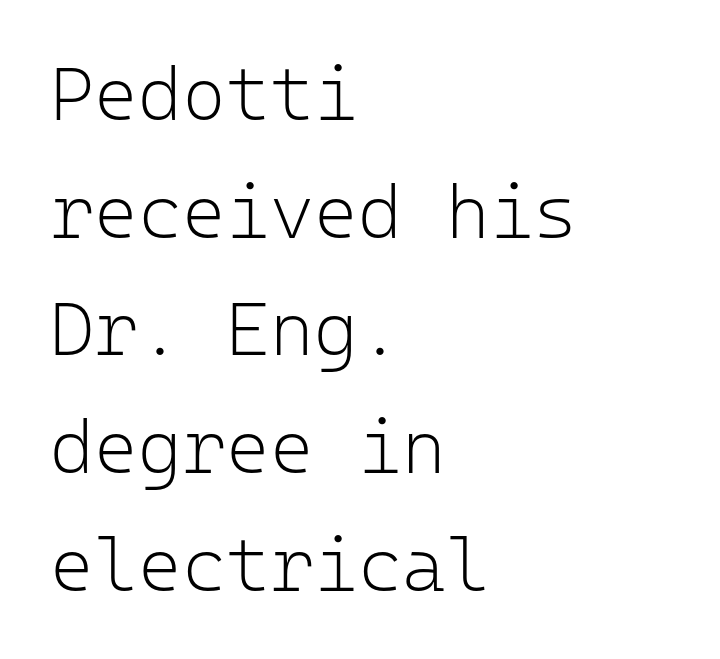
Q: Is the text bold? A: No.
Q: Is the text italic (slanted)? A: No, it is upright.
Q: Is the typeface a serif or a sans-serif typeface? A: Sans-serif.
Q: Is the text underlined? A: No.
Q: How is the paragraph aligned? A: Left-aligned.
Q: Is the spacing between letters normal or unusually wide? A: Normal.
Q: Is the spacing between lines tight, normal or loose? A: Normal.
Q: Width (condensed, normal, or wide)? A: Normal.
Q: Stroke contrast? A: Low.
Q: x-height? A: Medium.
Q: Monospaced? A: Yes.
